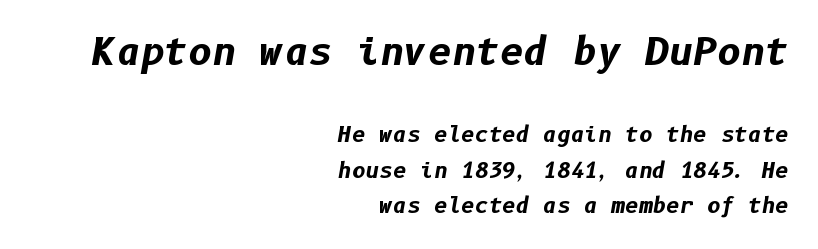
Slant detected: the letters are inclined. The designer gave the opening block more size than the closing block. Bare-footed words on every line. Each line ends at the same right margin while the left side varies. There is no visible air inserted between adjacent glyphs.
